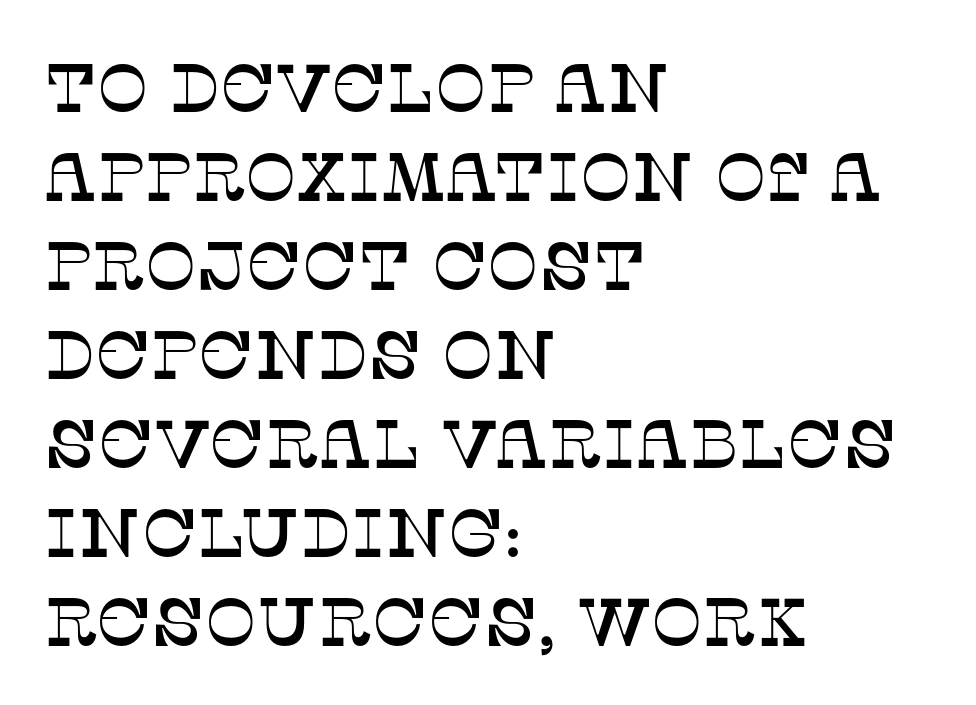
This sample is left-justified, so line endings fall wherever the words run out. The rendering uses a moderate line-height, typical for paragraphs. Look at the bottom of the vertical strokes: they flare into serifs here. Do the characters align in a grid? No, the font is proportional.
